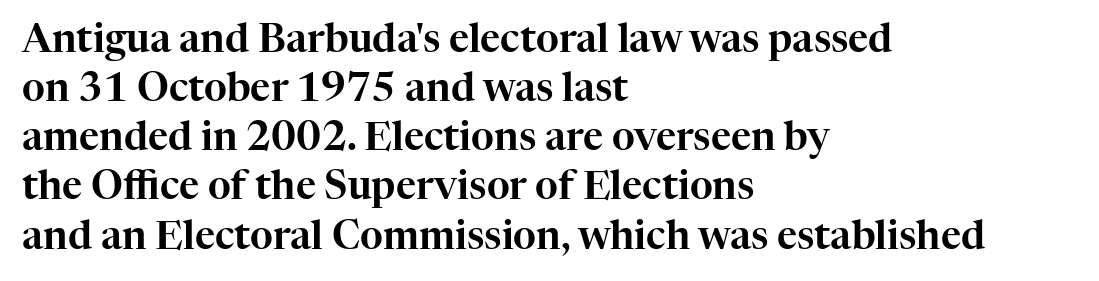
The image shows 39 px serif type, upright; set left-aligned, normal line spacing (1.26x), normal letter spacing, not underlined; high stroke contrast and a medium x-height.
